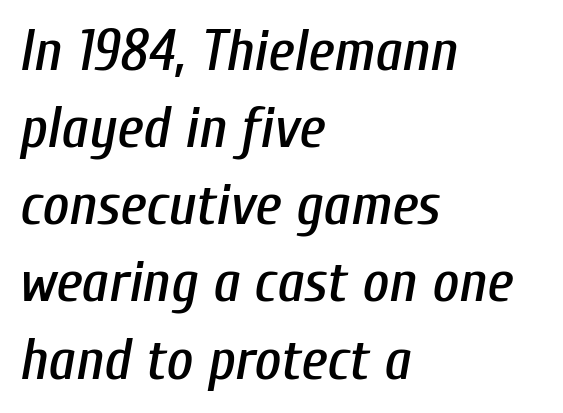
{"italic": "yes", "lean": "right", "slant_degrees": 10, "width": "condensed", "stroke_contrast": "low", "x_height": "medium", "monospaced": "no", "underline": "no", "align": "left", "line_spacing": "normal", "line_spacing_ratio": 1.33, "letter_spacing": "normal", "letter_spacing_em": 0.0, "glyph_px": 58}
